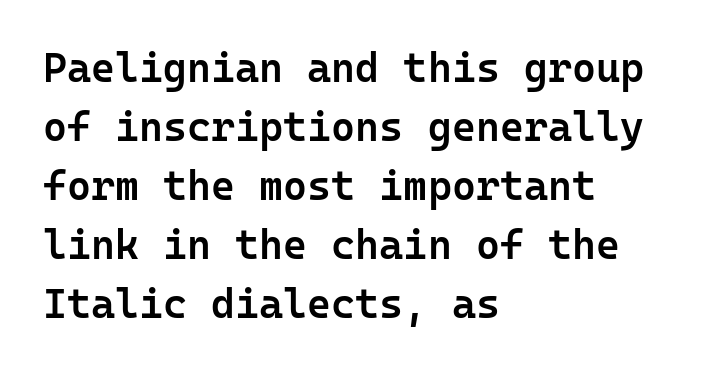
Q: Is the text bold? A: Semi-bold.
Q: Is the text italic (slanted)? A: No, it is upright.
Q: Is the typeface a serif or a sans-serif typeface? A: Sans-serif.
Q: Is the text underlined? A: No.
Q: How is the paragraph aligned? A: Left-aligned.
Q: Is the spacing between letters normal or unusually wide? A: Normal.
Q: Is the spacing between lines tight, normal or loose? A: Normal.
Q: Width (condensed, normal, or wide)? A: Normal.
Q: Stroke contrast? A: Low.
Q: x-height? A: Medium.
Q: Monospaced? A: Yes.
